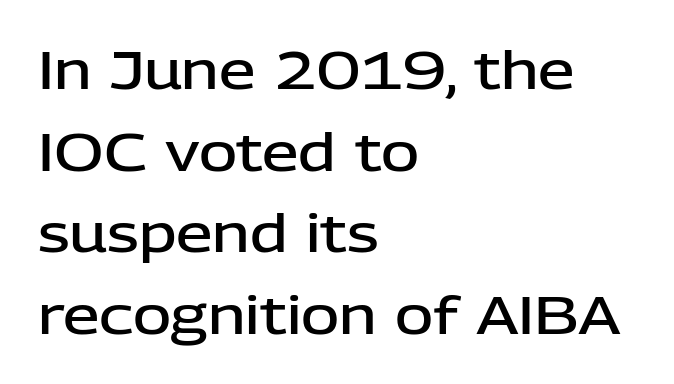
The image shows 52 px semibold sans-serif type, upright; set left-aligned, normal line spacing (1.57x), normal letter spacing, not underlined; low stroke contrast and a medium x-height.
